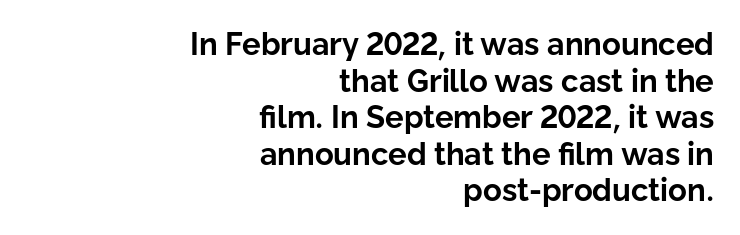
The image shows 31 px bold sans-serif type, upright; set right-aligned, line spacing 1.18x, normal letter spacing, not underlined; low stroke contrast and a medium x-height.
